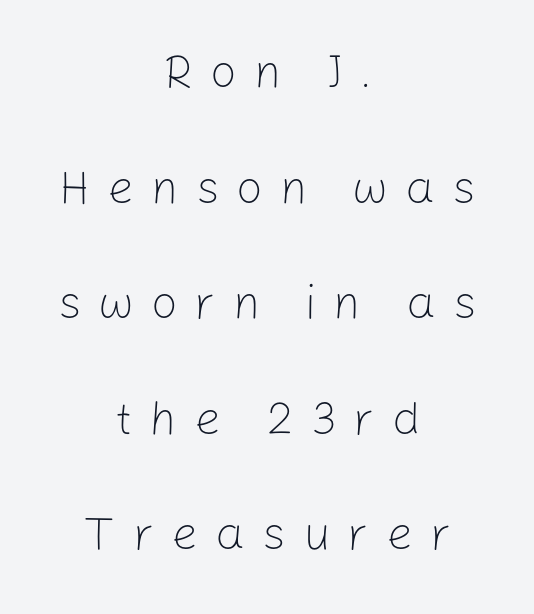
Q: Is the text bold? A: No.
Q: Is the text italic (slanted)? A: No, it is upright.
Q: Is the typeface a serif or a sans-serif typeface? A: Sans-serif.
Q: Is the text underlined? A: No.
Q: How is the paragraph aligned? A: Centered.
Q: Is the spacing between letters normal or unusually wide? A: Unusually wide.
Q: Is the spacing between lines tight, normal or loose? A: Loose.
Q: Width (condensed, normal, or wide)? A: Normal.
Q: Stroke contrast? A: Low.
Q: x-height? A: Medium.
Q: Monospaced? A: No.
